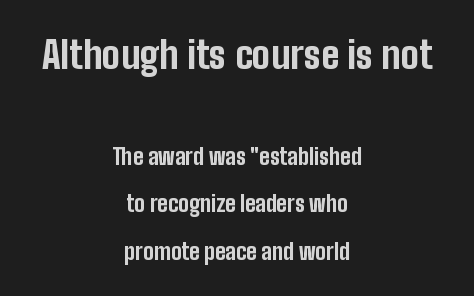
The image shows 38 px bold, condensed sans-serif type, upright; set centered, loose line spacing (2.15x), normal letter spacing, not underlined; the first (top) block is 1.73x larger; low stroke contrast and a medium x-height.
